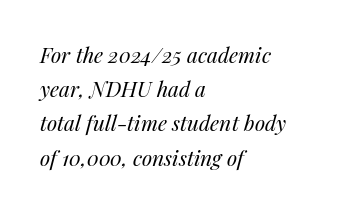
Q: Is the text bold? A: No.
Q: Is the text italic (slanted)? A: Yes, it leans right by about 14 degrees.
Q: Is the text underlined? A: No.
Q: How is the paragraph aligned? A: Left-aligned.
Q: Is the spacing between letters normal or unusually wide? A: Normal.
Q: Is the spacing between lines tight, normal or loose? A: Normal.
